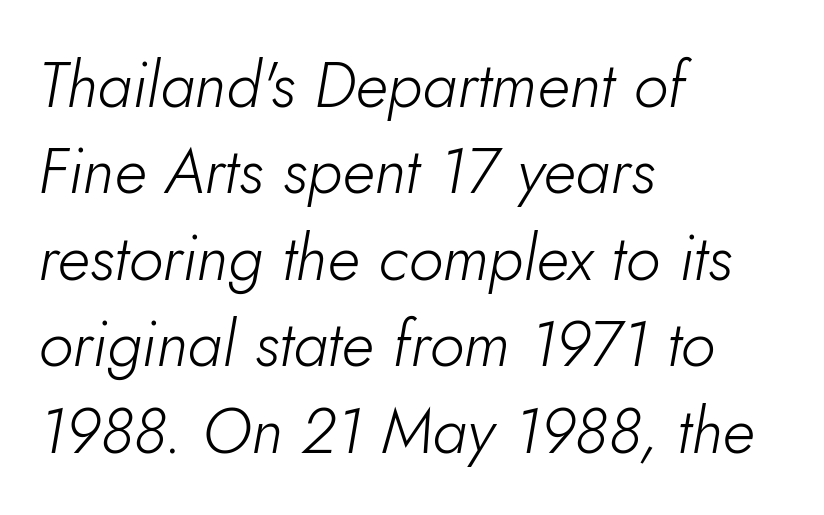
One glance says typical: line gaps are just what's usual. Each letter keeps its own natural width here, so spacing adapts to shape. The rendering applies a slant to the glyphs. How are the letters spaced? Ordinarily, with no added tracking. Caption: multi-line text, flush left, ragged right. Rule under the text: the space is simply empty.
